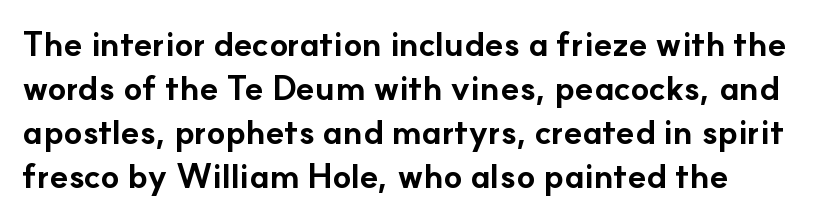
The glyphs have the mass of a bold cut. Character widths vary here, with narrow letters taking less room than wide ones. Letter spacing: default. Grotesque or geometric, the face here clearly has no serifs. The type sits square on the baseline with zero lean. Does the leading feel generous? No, just average.
